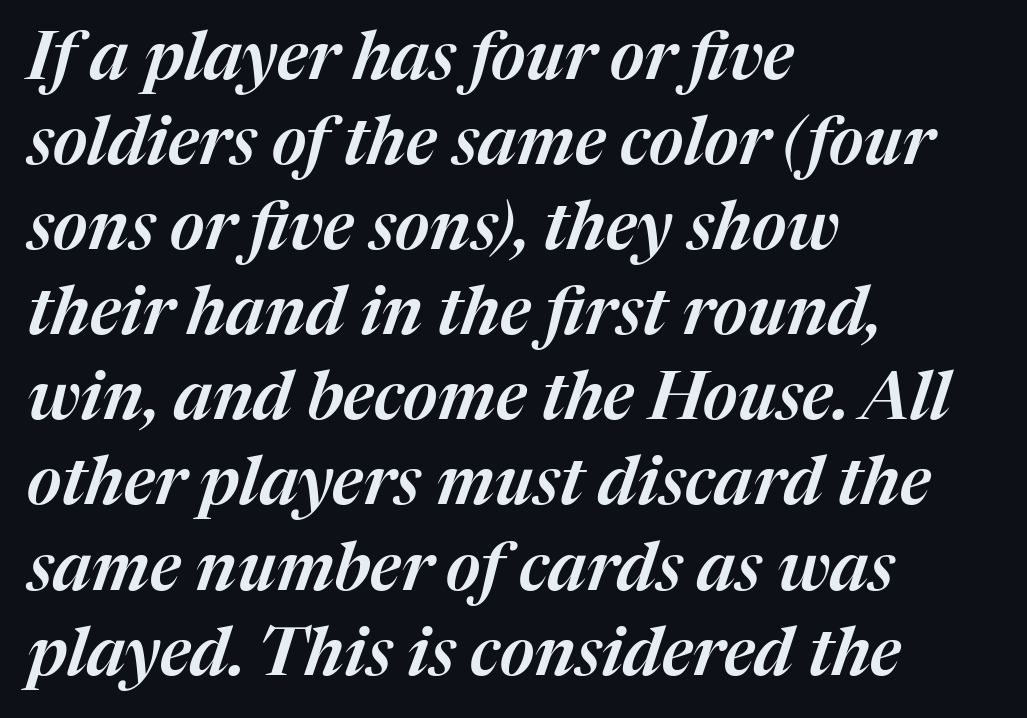
Compared with typical paragraphs, the rows here are spaced about the same. Each letter keeps its own natural width here, so spacing adapts to shape. Quick note: italic. Students, note that the glyphs here touch the page at normal intervals. A student would call this left alignment; a typographer would say flush left, rag right.
